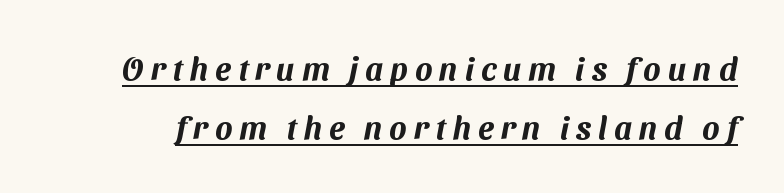
Do the characters align in a grid? No, the font is proportional. Has an underline been added? It has. Between one letter and the next there's a generous, obvious gap. Observe the absence of serifs on each vertical stroke in this sample.
